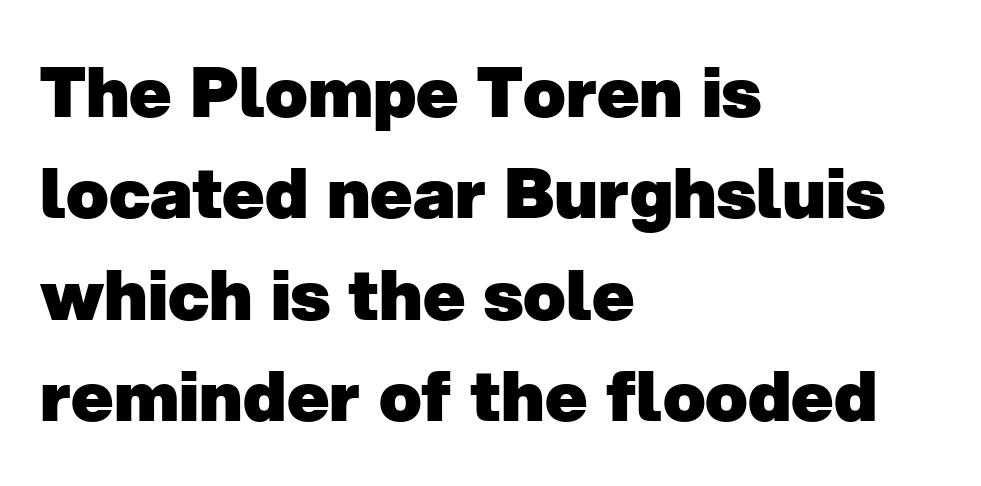
Glance below the letters and you will spot only blank space. The rendering shows plain stroke endings on the letterforms — a sans-serif design. These lines stack with their left ends in a neat column. Summary of weight: heavy, a full bold.
